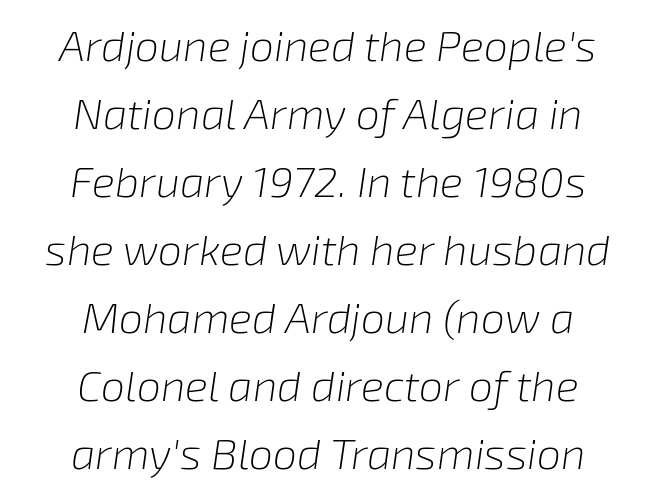
Q: Is the text bold? A: No.
Q: Is the text italic (slanted)? A: Yes, it leans right by about 8 degrees.
Q: Is the text underlined? A: No.
Q: How is the paragraph aligned? A: Centered.
Q: Is the spacing between letters normal or unusually wide? A: Normal.
Q: Is the spacing between lines tight, normal or loose? A: Normal.
Q: Width (condensed, normal, or wide)? A: Normal.
Q: Stroke contrast? A: Low.
Q: x-height? A: Medium.
Q: Monospaced? A: No.
